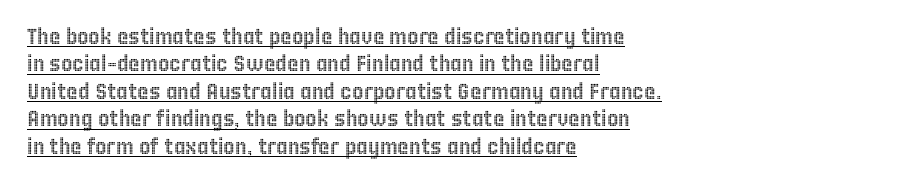
Notice how the stems are strictly vertical — no italics here. The lines in this sample share a left origin and differ only in where they stop. The string is rendered with underlining switched on. Short note: letters normally spaced. Successive baselines arrive at the customary interval.
